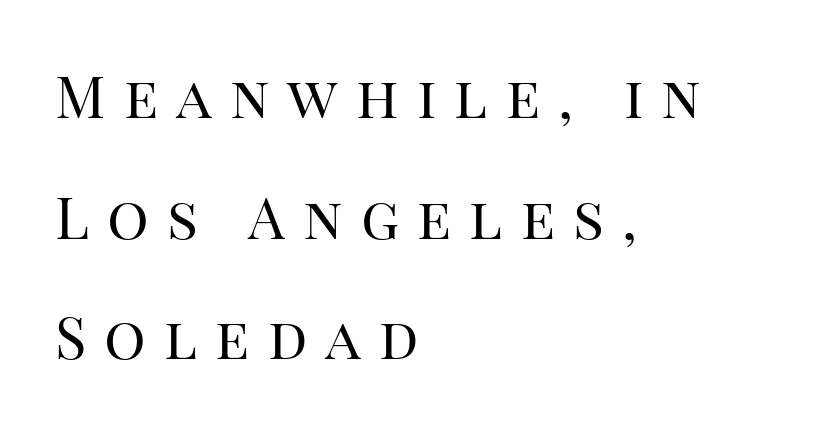
Upright lettering throughout. What stands out about the letter spacing? Its width — letters are far apart. Rows of type keep a wide berth in the vertical direction. You could not count columns in this text — the font is proportionally spaced.
